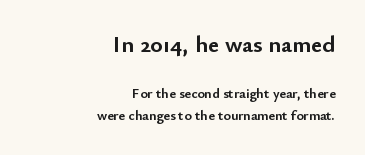
{"italic": "no", "bold": "yes", "underline": "no", "align": "right", "line_spacing": "normal", "line_spacing_ratio": 1.51, "letter_spacing": "normal", "letter_spacing_em": 0.0, "larger_block": "first", "size_ratio": 1.71, "glyph_px": 24}
